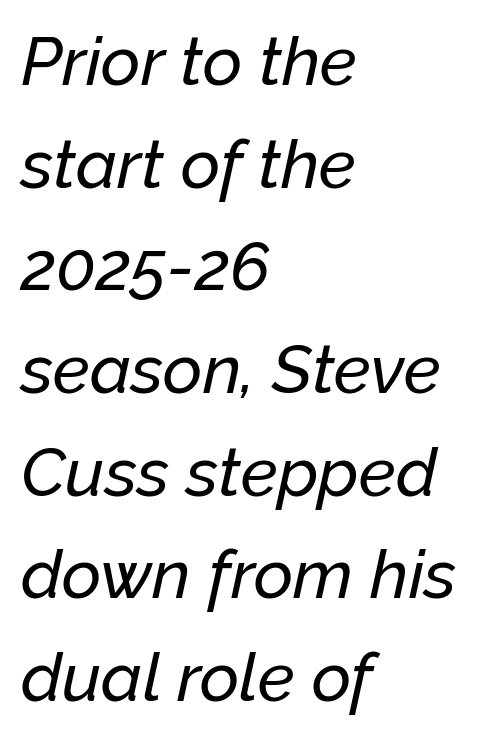
In terms of letterspacing, this is plain default setting. Each letter keeps its own natural width here, so spacing adapts to shape. The baseline area is clear. The passage shown leans; its letterforms are oblique. Reading down the column, the eye jumps a familiar distance to each next line.
